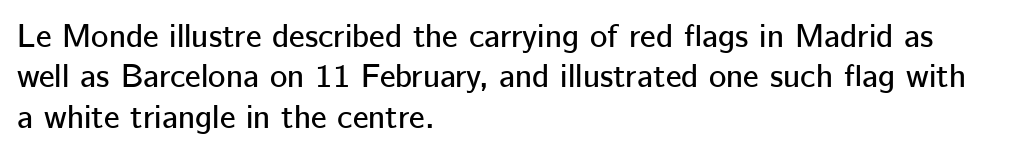
The image shows 33 px sans-serif type, upright; set left-aligned, line spacing 1.22x, normal letter spacing, not underlined; low stroke contrast and a medium x-height.
